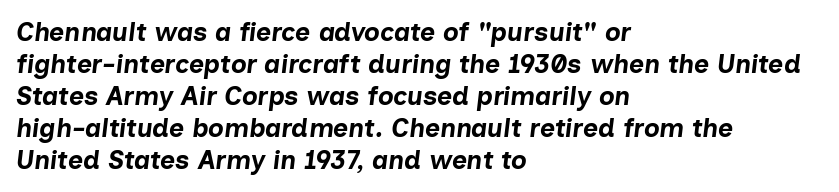
Q: Is the text bold? A: Yes.
Q: Is the text italic (slanted)? A: Yes, it leans right by about 7 degrees.
Q: Is the text underlined? A: No.
Q: How is the paragraph aligned? A: Left-aligned.
Q: Is the spacing between letters normal or unusually wide? A: Normal.
